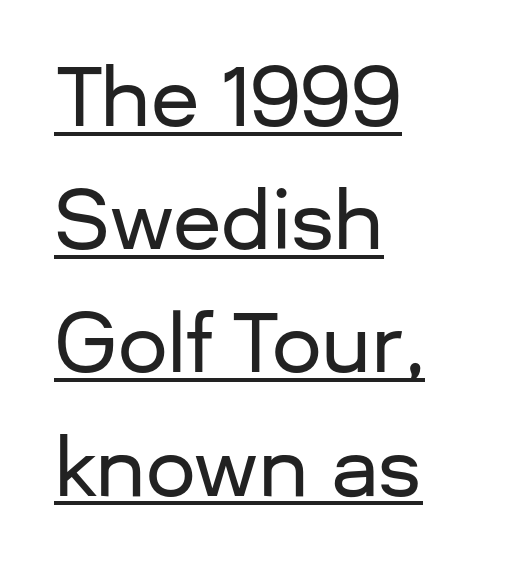
Q: Is the text italic (slanted)? A: No, it is upright.
Q: Is the typeface a serif or a sans-serif typeface? A: Sans-serif.
Q: Is the text underlined? A: Yes.
Q: How is the paragraph aligned? A: Left-aligned.
Q: Is the spacing between letters normal or unusually wide? A: Normal.
Q: Is the spacing between lines tight, normal or loose? A: Normal.
Q: Width (condensed, normal, or wide)? A: Normal.
Q: Stroke contrast? A: Low.
Q: x-height? A: Medium.
Q: Monospaced? A: No.
